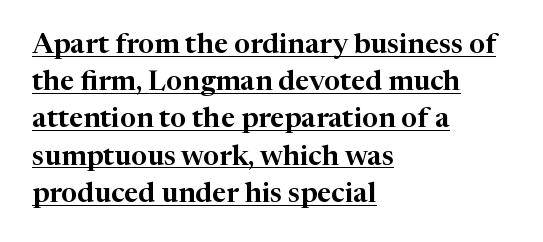
Notice how the stems are strictly vertical — no italics here. Look at the bottom of the vertical strokes: they flare into serifs here. Short and long lines alike share a common starting point at left. Spacing verdict: proportional, widths tailored to each character. Summary of vertical rhythm: regular, with standard interline spacing. A typographer would call this underscored text.
